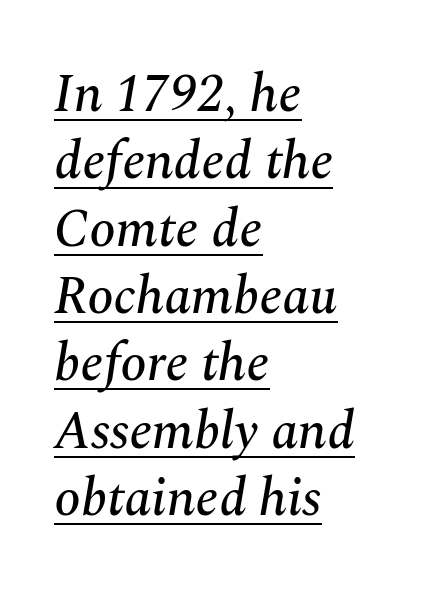
Q: Is the text italic (slanted)? A: Yes, it leans right by about 10 degrees.
Q: Is the typeface a serif or a sans-serif typeface? A: Serif.
Q: Is the text underlined? A: Yes.
Q: How is the paragraph aligned? A: Left-aligned.
Q: Is the spacing between letters normal or unusually wide? A: Normal.
Q: Is the spacing between lines tight, normal or loose? A: Normal.
Q: Width (condensed, normal, or wide)? A: Normal.
Q: Stroke contrast? A: Medium.
Q: x-height? A: Medium.
Q: Monospaced? A: No.
